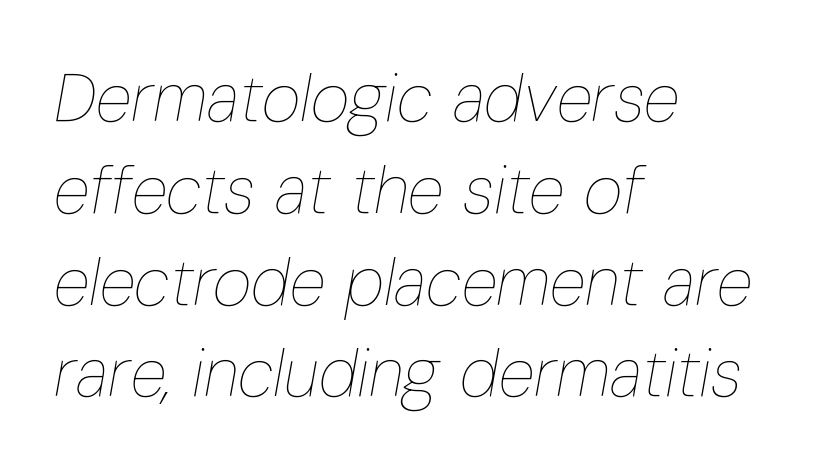
The image shows 67 px thin, condensed type, italic (leaning right); set left-aligned, normal line spacing (1.37x), normal letter spacing, not underlined; low stroke contrast and a medium x-height.
